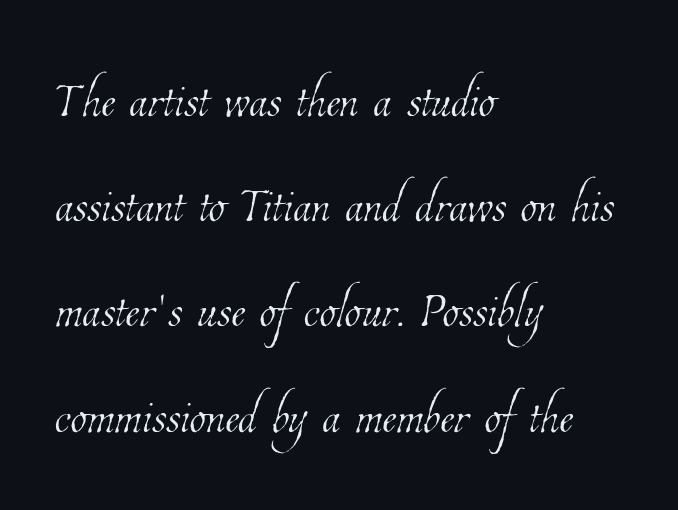
The passage shown is typed in a proportional face where columns would drift. Is there much room between lines? A standard amount, neither cramped nor airy. Does the copy run flush right? No — it runs flush left. No word sits above an underline.
